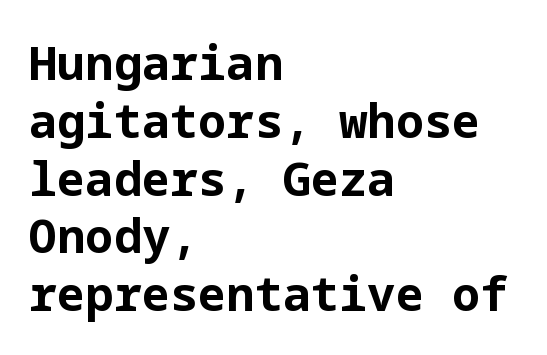
What stands out about the letter spacing? Nothing — it is the standard amount. The text block is weighted toward the left margin, trailing off unevenly rightward. These lines were composed using upright roman letters. Bare-footed words on every line.
